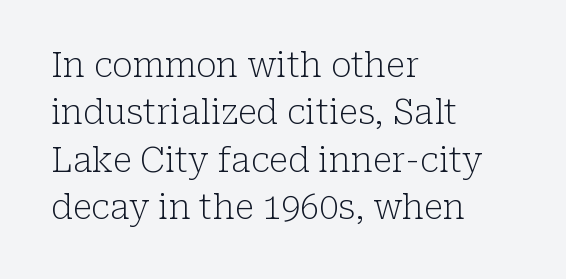
{"serif": "yes", "italic": "no", "bold": "no", "weight": "light", "width": "normal", "stroke_contrast": "low", "x_height": "medium", "monospaced": "no", "underline": "no", "align": "left", "line_spacing": "normal", "line_spacing_ratio": 1.39, "letter_spacing": "normal", "letter_spacing_em": 0.0, "glyph_px": 34}
